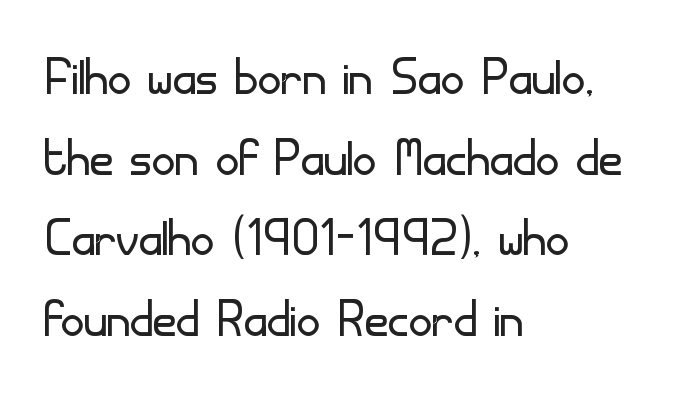
{"serif": "no", "italic": "no", "bold": "no", "weight": "light", "width": "normal", "stroke_contrast": "low", "x_height": "small", "monospaced": "no", "underline": "no", "align": "left", "line_spacing": "normal", "line_spacing_ratio": 1.26, "letter_spacing": "normal", "letter_spacing_em": 0.0, "glyph_px": 64}
